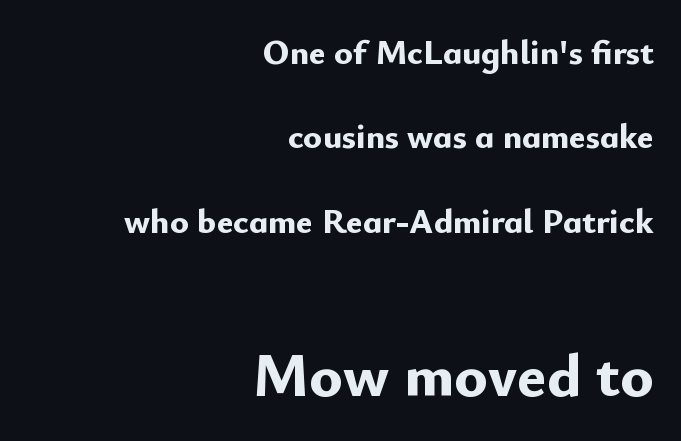
Does the copy run flush right? Yes — the right margin is perfectly even. Leading: increased. A roman cut, with each character standing at attention. The rendering shows plain stroke endings on the letterforms — a sans-serif design. Each letter keeps its own natural width here, so spacing adapts to shape. There is no visible air inserted between adjacent glyphs.
